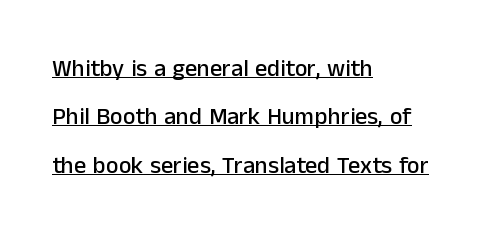
{"italic": "no", "underline": "yes", "align": "left", "line_spacing": "loose", "line_spacing_ratio": 2.02, "letter_spacing": "normal", "letter_spacing_em": 0.0, "glyph_px": 24}
